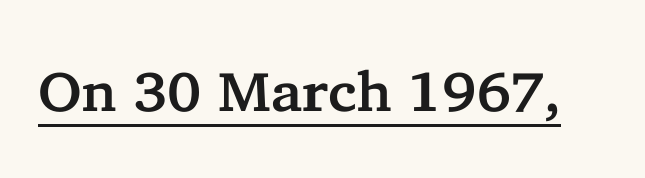
Q: Is the text italic (slanted)? A: No, it is upright.
Q: Is the typeface a serif or a sans-serif typeface? A: Serif.
Q: Is the text underlined? A: Yes.
Q: Is the spacing between letters normal or unusually wide? A: Normal.
Q: Width (condensed, normal, or wide)? A: Normal.
Q: Stroke contrast? A: Low.
Q: x-height? A: Medium.
Q: Monospaced? A: No.
